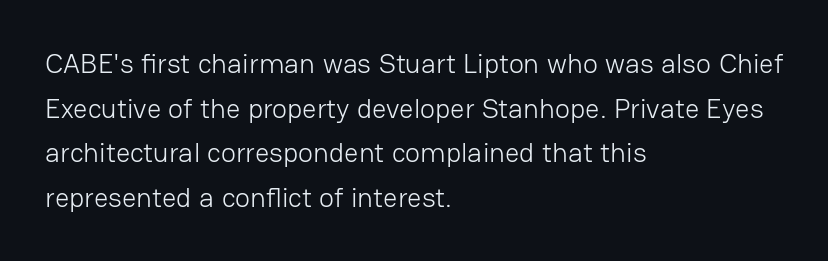
The image shows 28 px light sans-serif type, upright; set left-aligned, normal line spacing (1.59x), normal letter spacing, not underlined; low stroke contrast and a medium x-height.
